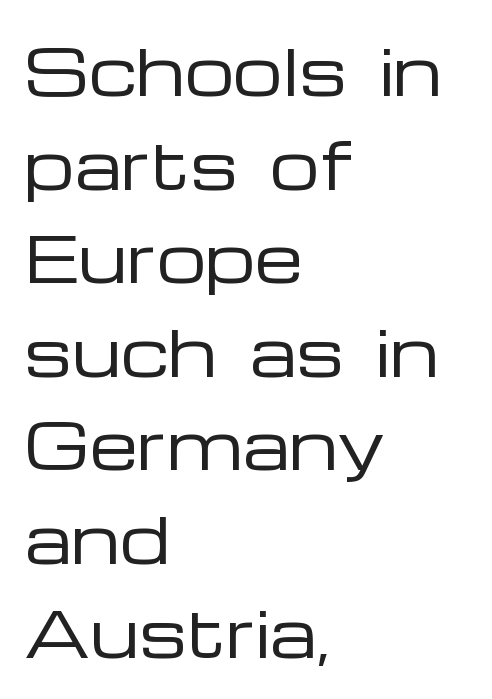
The image shows 62 px regular-weight, wide sans-serif type, upright; set left-aligned, normal line spacing (1.51x), normal letter spacing, not underlined; low stroke contrast and a medium x-height.
